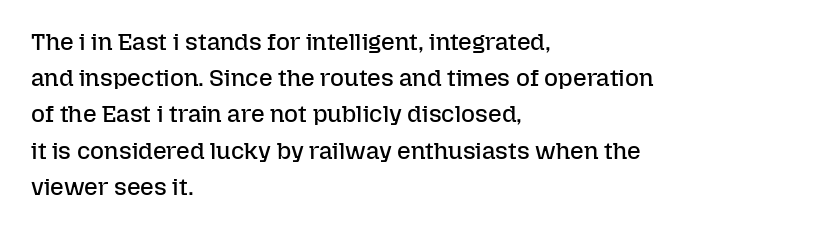
Q: Is the text bold? A: No.
Q: Is the text italic (slanted)? A: No, it is upright.
Q: Is the text underlined? A: No.
Q: How is the paragraph aligned? A: Left-aligned.
Q: Is the spacing between letters normal or unusually wide? A: Normal.
Q: Is the spacing between lines tight, normal or loose? A: Normal.
